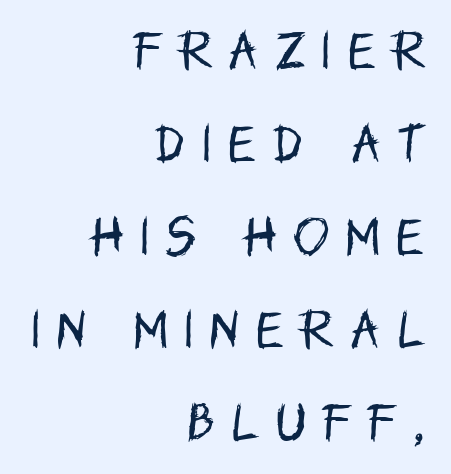
Q: Is the text bold? A: No.
Q: Is the text italic (slanted)? A: No, it is upright.
Q: Is the typeface a serif or a sans-serif typeface? A: Sans-serif.
Q: Is the text underlined? A: No.
Q: How is the paragraph aligned? A: Right-aligned.
Q: Is the spacing between letters normal or unusually wide? A: Unusually wide.
Q: Is the spacing between lines tight, normal or loose? A: Loose.
Q: Width (condensed, normal, or wide)? A: Condensed.
Q: Stroke contrast? A: Low.
Q: x-height? A: Large.
Q: Monospaced? A: No.
